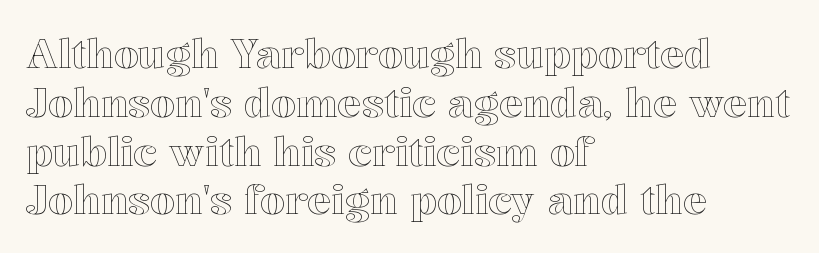
The image shows 40 px text type, upright; set left-aligned, line spacing 1.22x, normal letter spacing, not underlined; a medium x-height.
